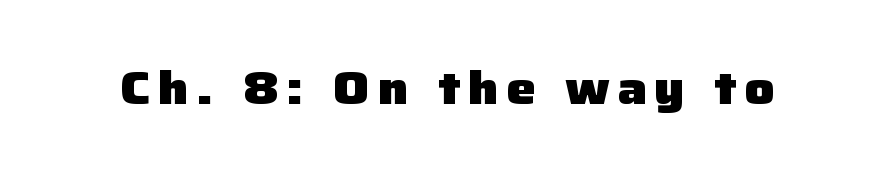
Underline: absent. Notice how thick the strokes are: this is what a full bold looks like. These lines are composed in type without serifs. Posture: vertical. Character widths vary here, with narrow letters taking less room than wide ones.
